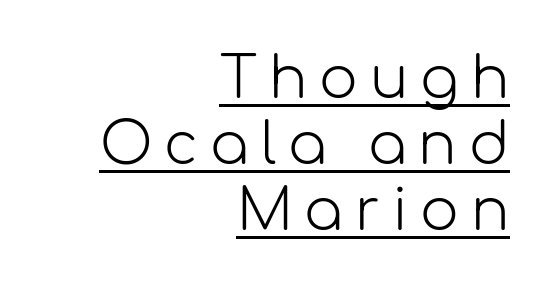
Q: Is the text bold? A: No.
Q: Is the text italic (slanted)? A: No, it is upright.
Q: Is the typeface a serif or a sans-serif typeface? A: Sans-serif.
Q: Is the text underlined? A: Yes.
Q: How is the paragraph aligned? A: Right-aligned.
Q: Is the spacing between letters normal or unusually wide? A: Unusually wide.
Q: Width (condensed, normal, or wide)? A: Normal.
Q: Stroke contrast? A: Low.
Q: x-height? A: Medium.
Q: Monospaced? A: No.
